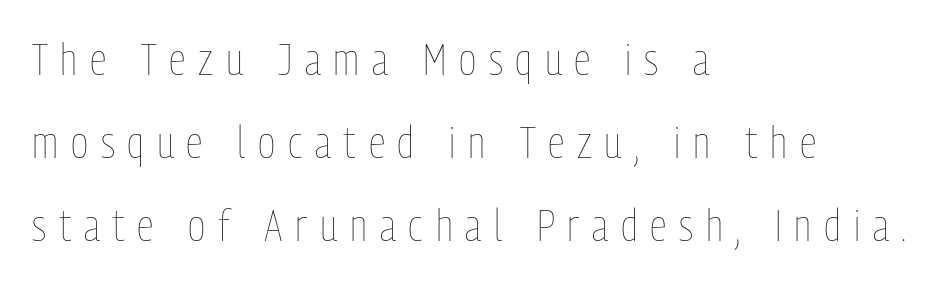
{"italic": "no", "bold": "no", "weight": "thin", "width": "condensed", "stroke_contrast": "low", "x_height": "medium", "monospaced": "no", "underline": "no", "align": "left", "line_spacing_ratio": 1.89, "letter_spacing": "wide", "letter_spacing_em": 0.29, "glyph_px": 44}
